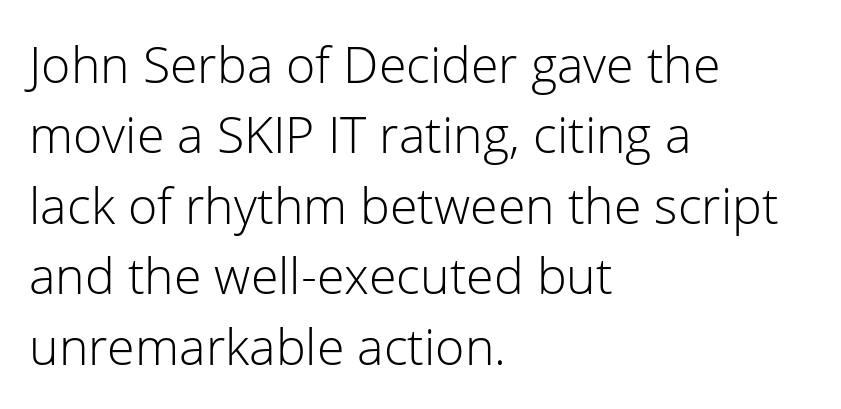
If you measured baseline to baseline, you'd find a middling distance. This sample uses plain, unmodified letter spacing. Is the block centered? No — it sits flush against the left margin. The font family rendered here belongs to the sans-serif group.
